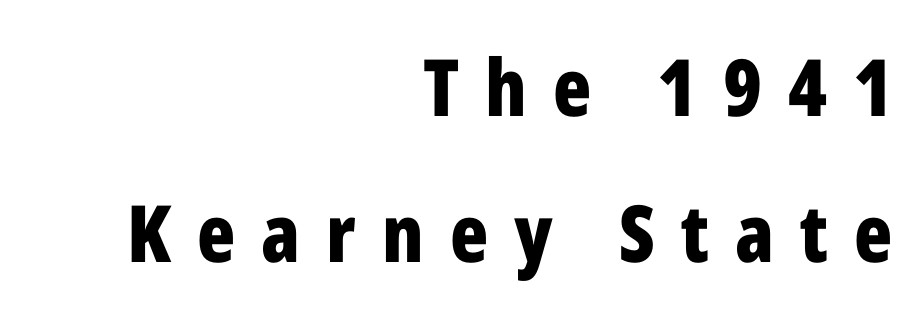
The image shows 79 px bold, condensed sans-serif type, upright; set right-aligned, line spacing 1.85x, unusually wide letter spacing (+0.33 em), not underlined; low stroke contrast and a medium x-height.
